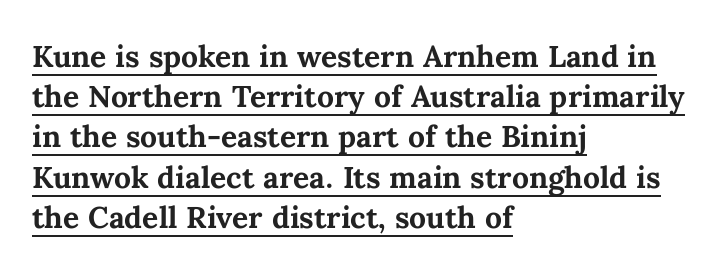
The image shows 30 px bold type, upright; set left-aligned, normal line spacing (1.34x), normal letter spacing, underlined; medium stroke contrast and a medium x-height.
